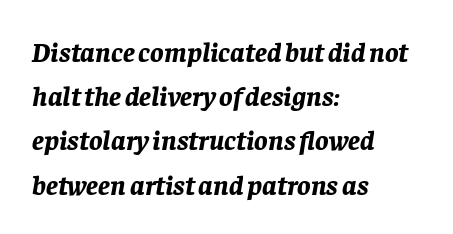
{"italic": "yes", "lean": "right", "slant_degrees": 8, "bold": "yes", "weight": "bold", "width": "normal", "stroke_contrast": "low", "x_height": "large", "monospaced": "no", "underline": "no", "align": "left", "line_spacing": "normal", "line_spacing_ratio": 1.58, "letter_spacing": "normal", "letter_spacing_em": 0.0, "glyph_px": 28}
